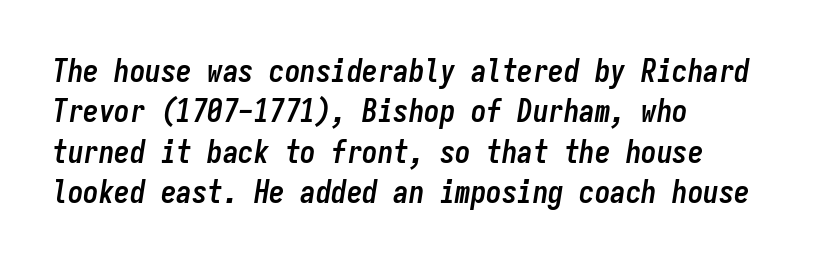
{"italic": "yes", "lean": "right", "slant_degrees": 9, "bold": "yes", "weight": "semibold", "width": "condensed", "stroke_contrast": "low", "x_height": "medium", "monospaced": "yes", "underline": "no", "align": "left", "line_spacing": "normal", "line_spacing_ratio": 1.3, "letter_spacing": "normal", "letter_spacing_em": 0.0, "glyph_px": 31}
